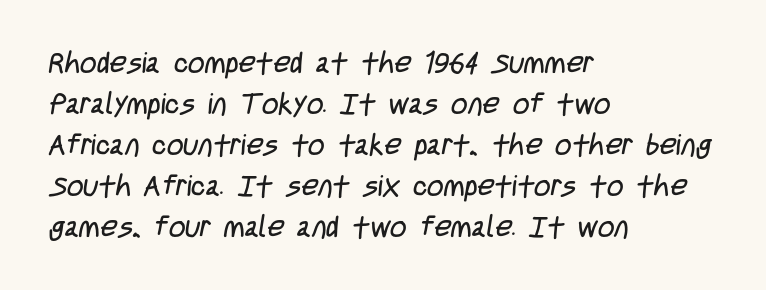
{"serif": "no", "bold": "no", "weight": "regular", "width": "condensed", "stroke_contrast": "low", "x_height": "large", "monospaced": "no", "underline": "no", "align": "left", "line_spacing": "normal", "line_spacing_ratio": 1.41, "letter_spacing": "normal", "letter_spacing_em": 0.0, "glyph_px": 29}
